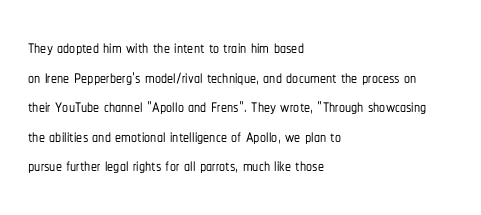
The image shows 24 px text type, upright; set left-aligned, line spacing 1.23x, normal letter spacing, not underlined.
